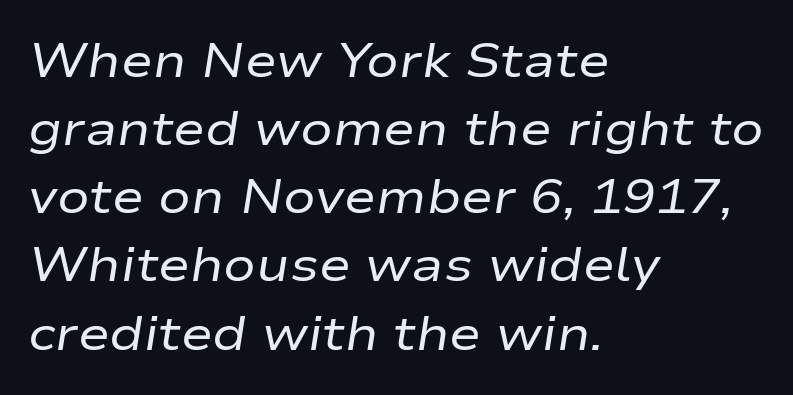
Any mark beneath the type? The region is blank. The face used here is rendered with its standard letterfit. An italicized treatment has been applied to the whole sample. The font is comparable to plain body text, perhaps lighter. Looks like regular typesetting: each glyph gets only the width it needs. The paragraph shown leans on its left margin.
